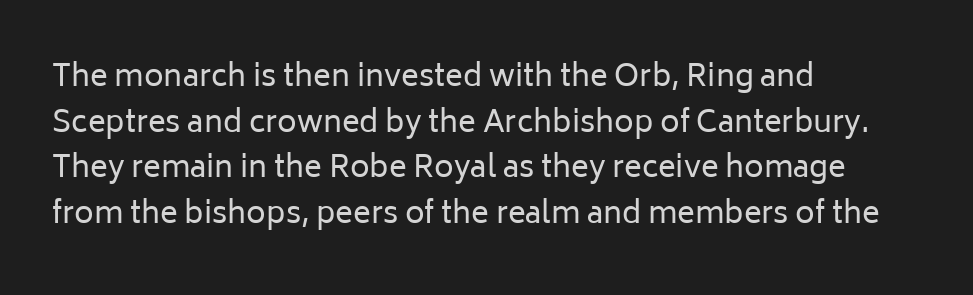
Character widths vary here, with narrow letters taking less room than wide ones. Check where the strokes stop: nothing finishes them off — pure sans. The type is set solid horizontally, with unmodified tracking. The font's upright variant was chosen for this text. Words float on clear page, feet unadorned.
